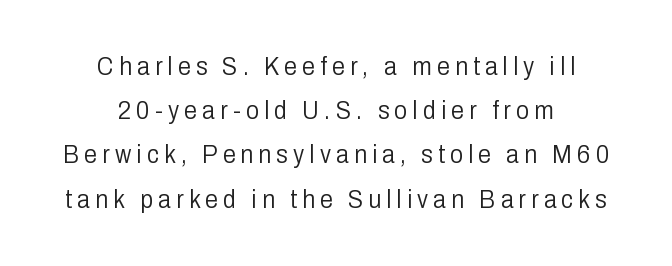
Q: Is the text bold? A: No.
Q: Is the text italic (slanted)? A: No, it is upright.
Q: Is the text underlined? A: No.
Q: How is the paragraph aligned? A: Centered.
Q: Is the spacing between letters normal or unusually wide? A: Unusually wide.
Q: Is the spacing between lines tight, normal or loose? A: Normal.
